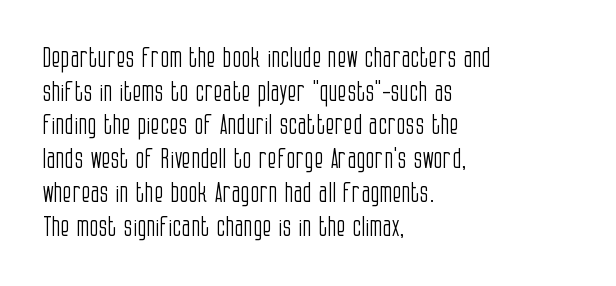
{"italic": "no", "bold": "no", "underline": "no", "align": "left", "line_spacing": "normal", "line_spacing_ratio": 1.25, "letter_spacing": "normal", "letter_spacing_em": 0.0, "glyph_px": 27}
